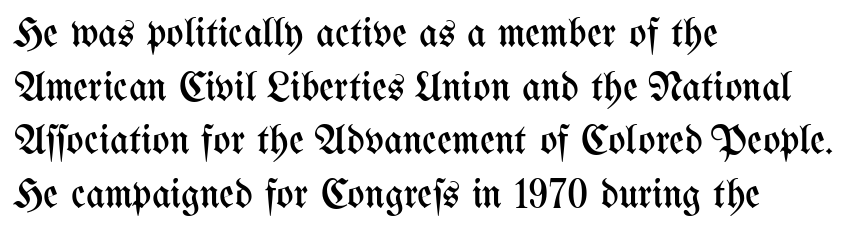
{"italic": "no", "bold": "no", "weight": "regular", "width": "condensed", "stroke_contrast": "medium", "x_height": "medium", "monospaced": "no", "underline": "no", "align": "left", "line_spacing": "normal", "line_spacing_ratio": 1.31, "letter_spacing": "normal", "letter_spacing_em": 0.0, "glyph_px": 41}
